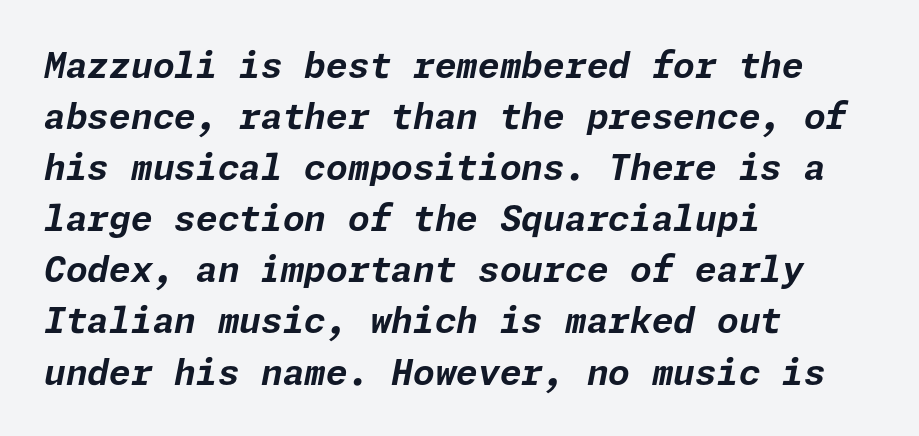
{"italic": "yes", "lean": "right", "slant_degrees": 11, "bold": "yes", "weight": "bold", "width": "normal", "stroke_contrast": "low", "x_height": "medium", "underline": "no", "align": "left", "line_spacing": "normal", "line_spacing_ratio": 1.46, "letter_spacing": "normal", "letter_spacing_em": 0.0, "glyph_px": 35}
